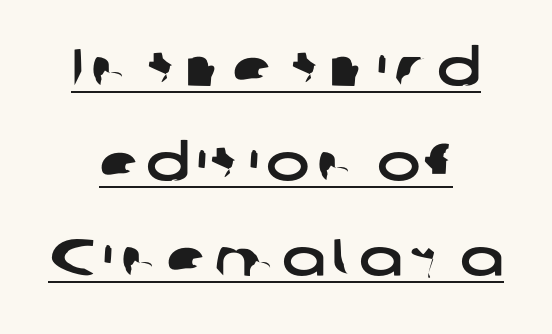
The image shows 52 px wide sans-serif type; set centered, line spacing 1.83x, underlined; low stroke contrast and a medium x-height.
